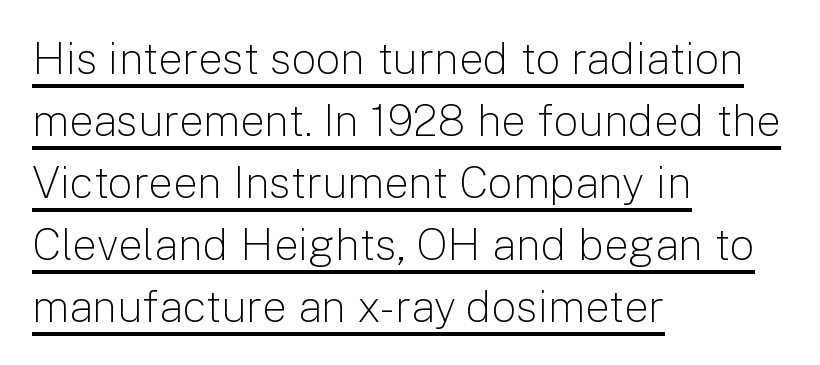
The image shows 44 px light sans-serif type, upright; set left-aligned, normal line spacing (1.41x), normal letter spacing, underlined; low stroke contrast and a medium x-height.
